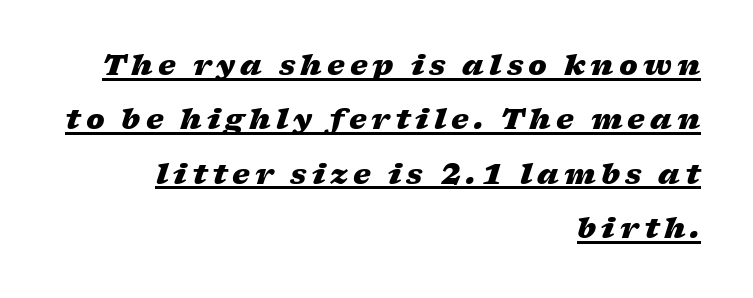
Q: Is the text bold? A: Yes.
Q: Is the text italic (slanted)? A: Yes, it leans right by about 17 degrees.
Q: Is the text underlined? A: Yes.
Q: How is the paragraph aligned? A: Right-aligned.
Q: Is the spacing between lines tight, normal or loose? A: Loose.
Q: Width (condensed, normal, or wide)? A: Wide.
Q: Stroke contrast? A: Low.
Q: x-height? A: Medium.
Q: Monospaced? A: No.
